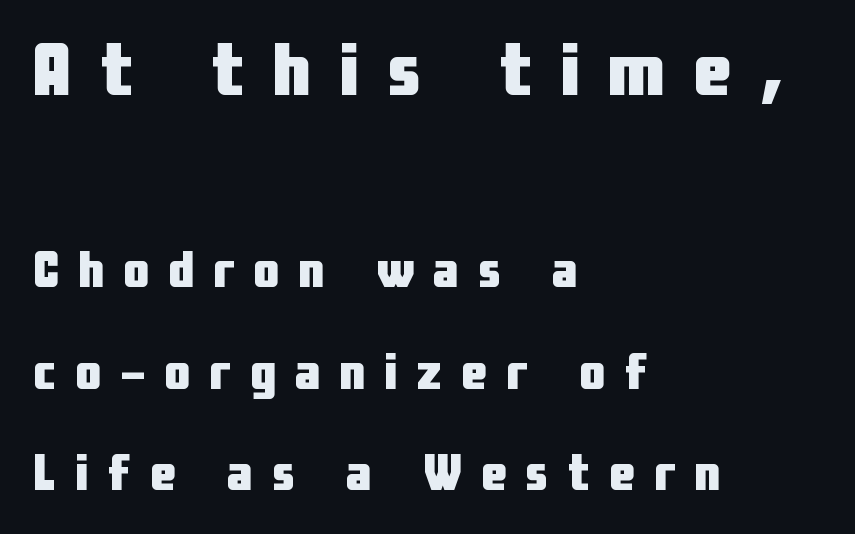
Q: Is the text bold? A: Yes.
Q: Is the text italic (slanted)? A: No, it is upright.
Q: Is the typeface a serif or a sans-serif typeface? A: Sans-serif.
Q: Is the text underlined? A: No.
Q: How is the paragraph aligned? A: Left-aligned.
Q: Is the spacing between letters normal or unusually wide? A: Unusually wide.
Q: Is the spacing between lines tight, normal or loose? A: Loose.
Q: Which block of text is set in a larger size, the first (top) or the second (bottom)? A: The first (top) one.
Q: Width (condensed, normal, or wide)? A: Condensed.
Q: Stroke contrast? A: Low.
Q: x-height? A: Medium.
Q: Monospaced? A: No.
